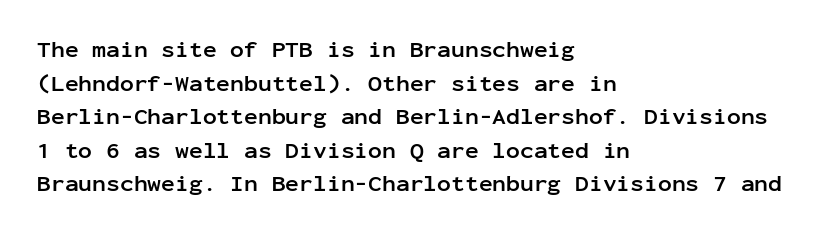
The image shows 23 px bold type, upright; set left-aligned, normal line spacing (1.46x), normal letter spacing, not underlined.
